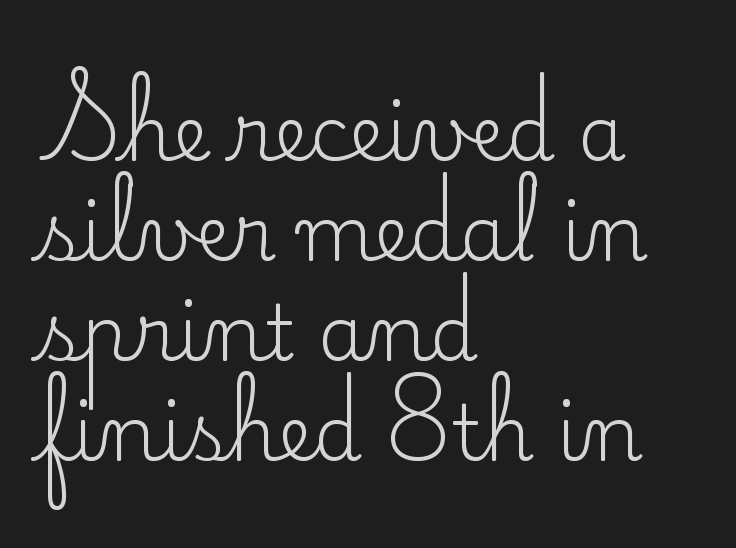
This sample uses an upright cut, with every glyph sitting square on the baseline. The rendering keeps characters at their native spacing. The typeface has the unassuming heft of standard copy or less. The paragraph has a hard left edge and a soft right edge. Nobody drew a line under any word here.
